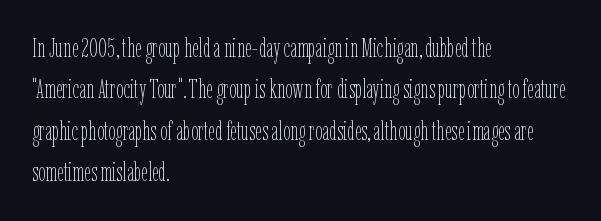
{"italic": "no", "bold": "no", "underline": "no", "align": "left", "line_spacing": "normal", "line_spacing_ratio": 1.59, "letter_spacing": "normal", "letter_spacing_em": 0.0, "glyph_px": 26}
